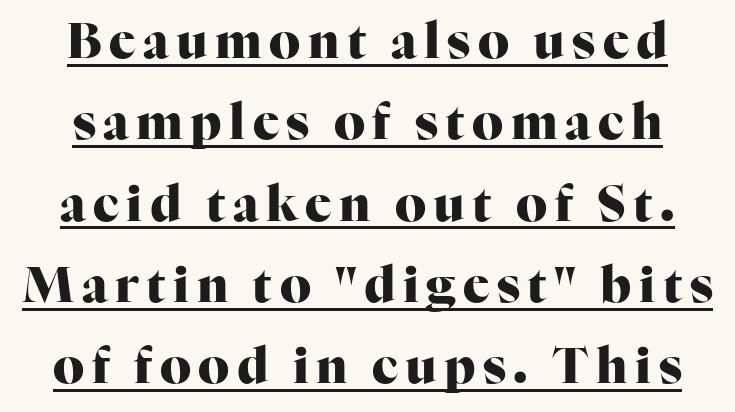
Q: Is the text bold? A: Yes.
Q: Is the text italic (slanted)? A: No, it is upright.
Q: Is the typeface a serif or a sans-serif typeface? A: Serif.
Q: Is the text underlined? A: Yes.
Q: Is the spacing between lines tight, normal or loose? A: Normal.
Q: Width (condensed, normal, or wide)? A: Normal.
Q: Stroke contrast? A: High.
Q: x-height? A: Medium.
Q: Monospaced? A: No.
